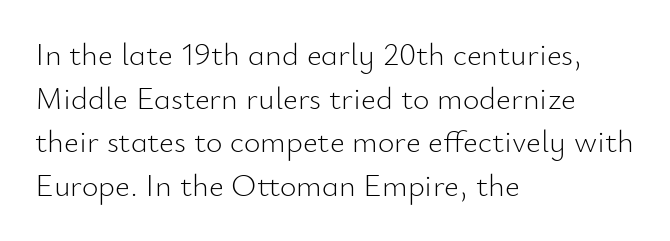
{"serif": "no", "italic": "no", "bold": "no", "weight": "light", "width": "normal", "stroke_contrast": "low", "x_height": "small", "monospaced": "no", "underline": "no", "align": "left", "line_spacing": "normal", "line_spacing_ratio": 1.36, "letter_spacing": "normal", "letter_spacing_em": 0.0, "glyph_px": 32}
